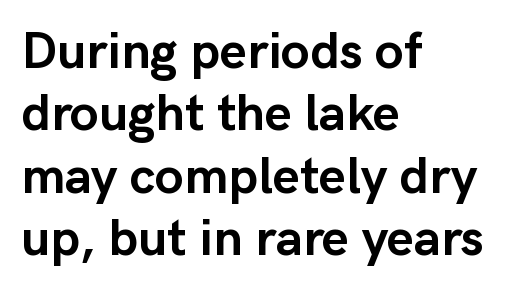
The image shows 52 px semibold sans-serif type, upright; set left-aligned, line spacing 1.2x, normal letter spacing, not underlined; low stroke contrast and a medium x-height.
